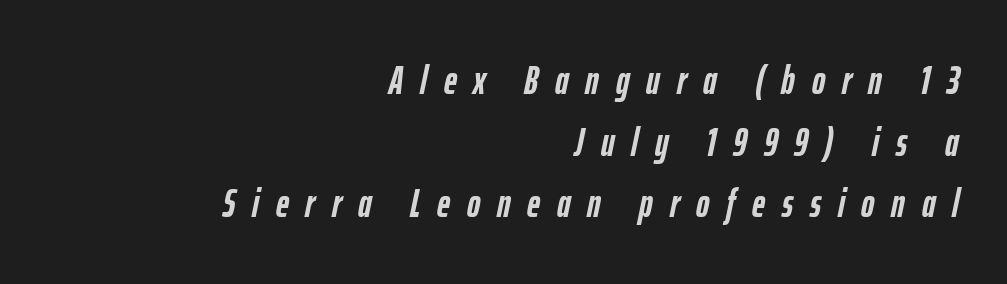
How would I describe the line gaps? Plain and ordinary. Descenders are the only things crossing below the line. This sample has the flowing, uneven cadence of proportional lettering. Italic? Definitely — the glyphs are oblique. Does the weight exceed regular? Yes, all the way to bold. The letterforms stand isolated, each surrounded by extra space.
